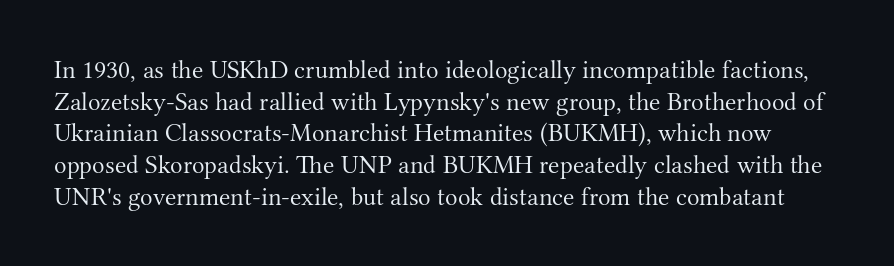
The image shows 26 px text type, upright; set line spacing 1.22x, normal letter spacing, not underlined.
